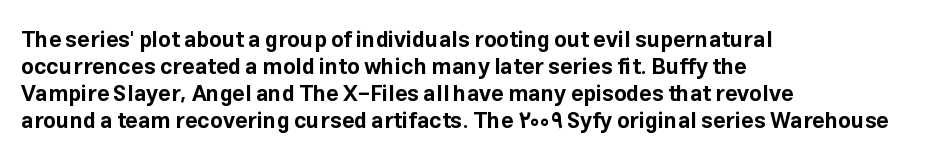
The setting favours the left margin, as ordinary paragraphs usually do. The strip under each line holds only bare page. Every letter is thick-stroked: bold, no question. In terms of posture, this sample is upright. Is the letter spacing exaggerated? No — it looks like the ordinary default.
